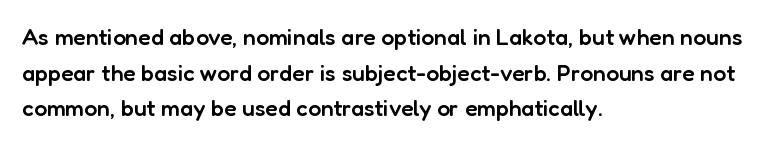
Notice how the passage keeps a crisp vertical edge on the left only. You could call the tracking neutral — neither tight nor loose. Compared with an ordinary text face, these strokes are moderately heavier — a semibold. No italicization has been applied; the sample stays upright.
